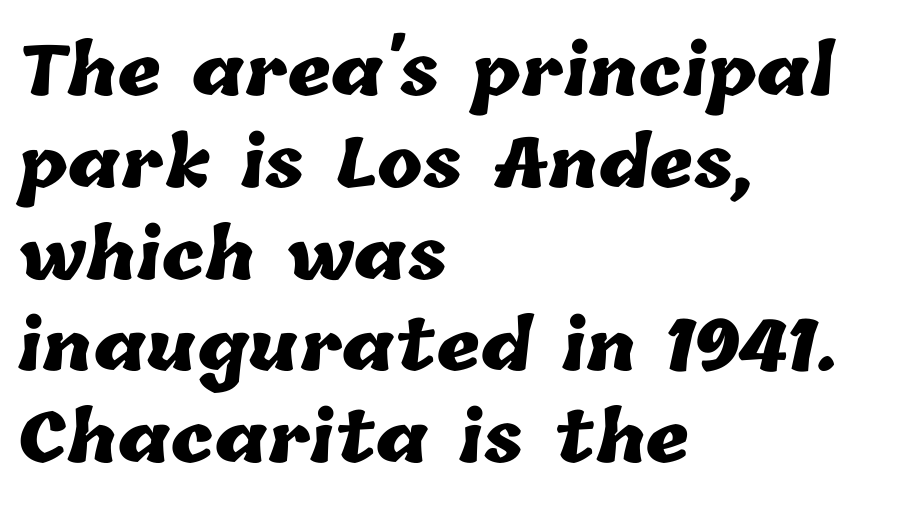
{"bold": "yes", "weight": "heavy", "width": "normal", "stroke_contrast": "low", "x_height": "medium", "monospaced": "no", "underline": "no", "align": "left", "line_spacing": "normal", "line_spacing_ratio": 1.35, "letter_spacing": "normal", "letter_spacing_em": 0.0, "glyph_px": 68}
